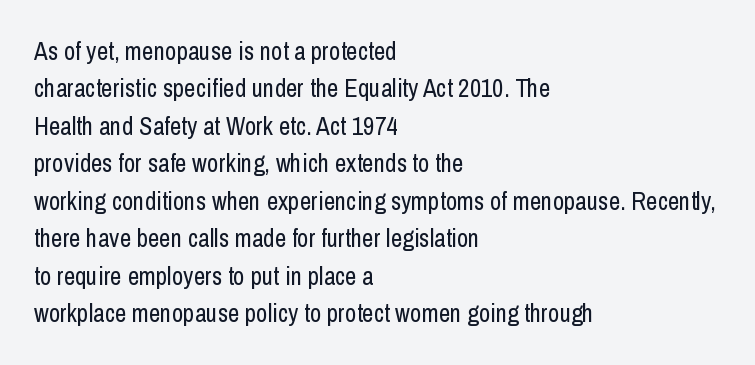
{"italic": "no", "bold": "no", "underline": "no", "align": "left", "line_spacing": "normal", "line_spacing_ratio": 1.5, "letter_spacing": "normal", "letter_spacing_em": 0.0, "glyph_px": 25}
